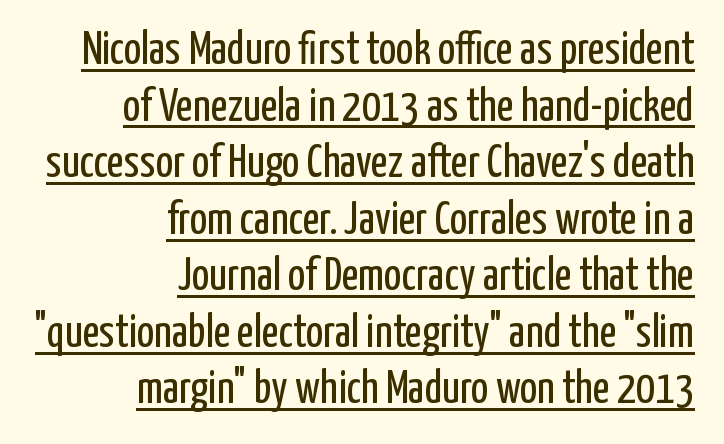
Q: Is the text bold? A: No.
Q: Is the text italic (slanted)? A: No, it is upright.
Q: Is the typeface a serif or a sans-serif typeface? A: Sans-serif.
Q: Is the text underlined? A: Yes.
Q: How is the paragraph aligned? A: Right-aligned.
Q: Is the spacing between letters normal or unusually wide? A: Normal.
Q: Width (condensed, normal, or wide)? A: Condensed.
Q: Stroke contrast? A: Low.
Q: x-height? A: Medium.
Q: Monospaced? A: No.
